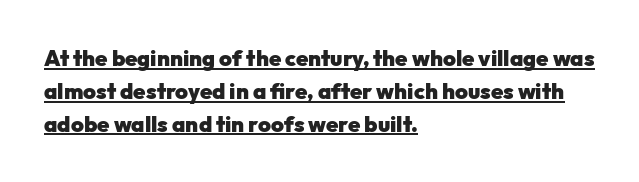
Q: Is the text bold? A: Yes.
Q: Is the text italic (slanted)? A: No, it is upright.
Q: Is the text underlined? A: Yes.
Q: How is the paragraph aligned? A: Left-aligned.
Q: Is the spacing between letters normal or unusually wide? A: Normal.
Q: Is the spacing between lines tight, normal or loose? A: Normal.
